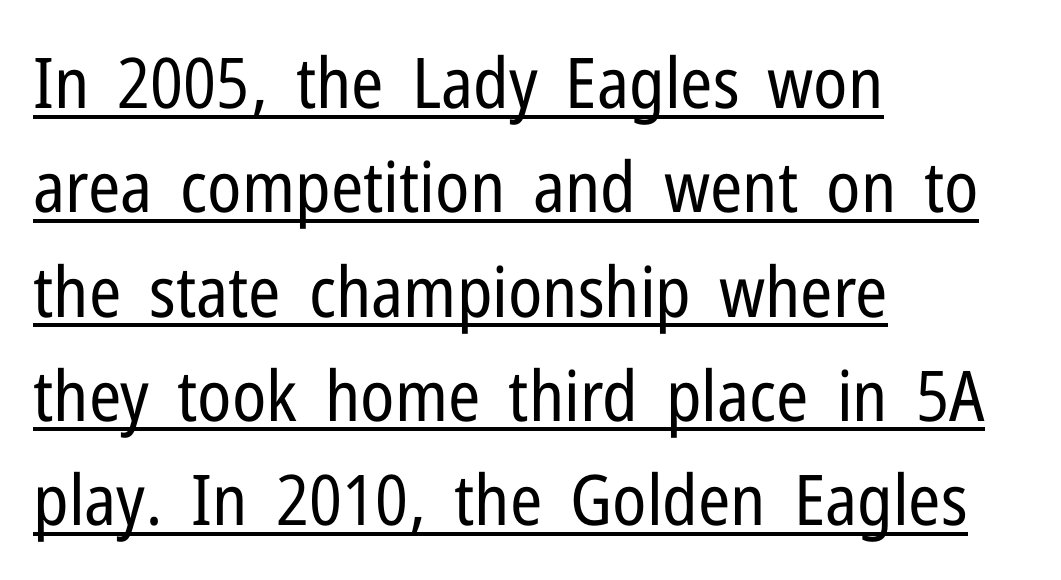
The image shows 70 px regular-weight, condensed sans-serif type, upright; set left-aligned, normal line spacing (1.49x), normal letter spacing, underlined; low stroke contrast and a medium x-height.
